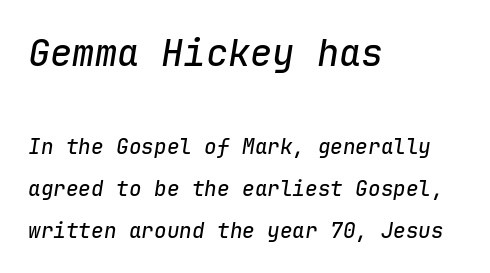
The image shows 37 px text type, italic (leaning right), monospaced; set left-aligned, loose line spacing (2.0x), normal letter spacing, not underlined; the first (top) block is 1.76x larger; low stroke contrast and a medium x-height.
